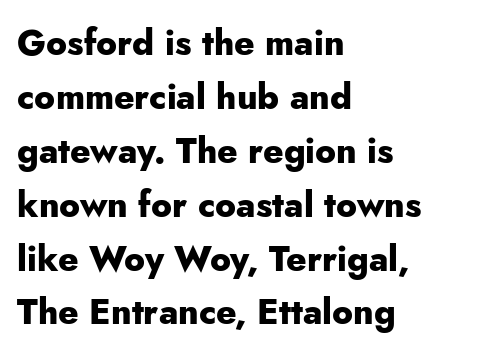
Q: Is the text bold? A: Yes.
Q: Is the text italic (slanted)? A: No, it is upright.
Q: Is the typeface a serif or a sans-serif typeface? A: Sans-serif.
Q: Is the text underlined? A: No.
Q: How is the paragraph aligned? A: Left-aligned.
Q: Is the spacing between letters normal or unusually wide? A: Normal.
Q: Is the spacing between lines tight, normal or loose? A: Normal.
Q: Width (condensed, normal, or wide)? A: Normal.
Q: Stroke contrast? A: Low.
Q: x-height? A: Small.
Q: Monospaced? A: No.
